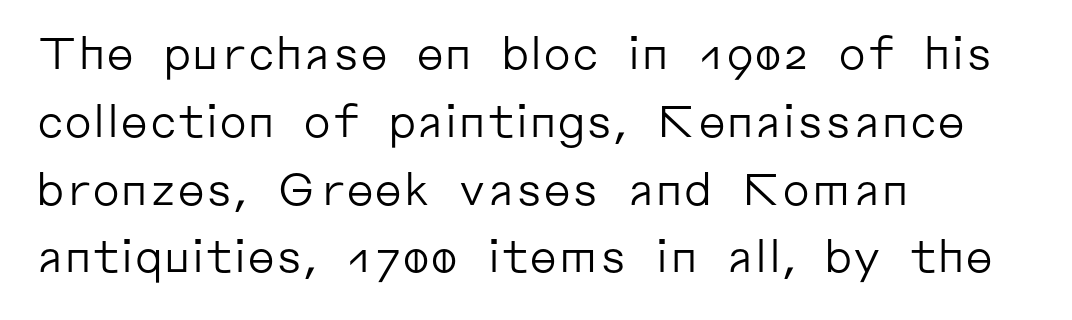
The image shows 44 px regular-weight sans-serif type, upright; set left-aligned, normal line spacing (1.54x), normal letter spacing, not underlined; low stroke contrast and a medium x-height.
